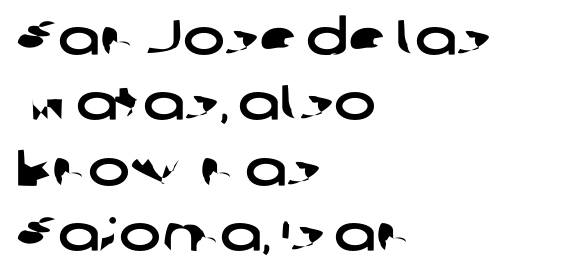
{"serif": "no", "width": "wide", "stroke_contrast": "low", "x_height": "medium", "monospaced": "no", "underline": "no", "align": "left", "line_spacing": "normal", "line_spacing_ratio": 1.31, "letter_spacing": "normal", "letter_spacing_em": 0.0, "glyph_px": 50}
